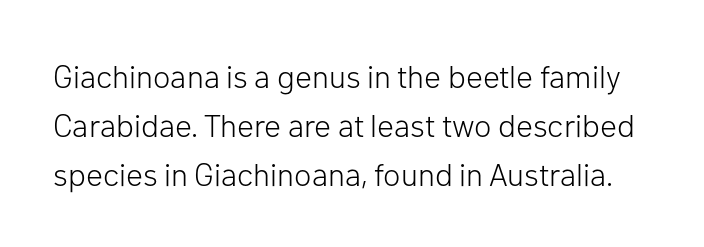
{"serif": "no", "italic": "no", "bold": "no", "weight": "light", "width": "normal", "stroke_contrast": "low", "x_height": "medium", "monospaced": "no", "underline": "no", "line_spacing": "normal", "line_spacing_ratio": 1.53, "letter_spacing": "normal", "letter_spacing_em": 0.0, "glyph_px": 32}
